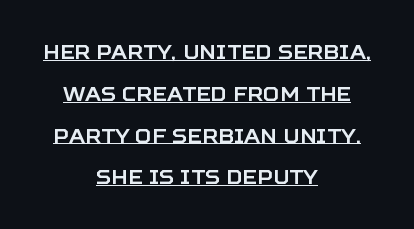
Q: Is the text italic (slanted)? A: No, it is upright.
Q: Is the text underlined? A: Yes.
Q: How is the paragraph aligned? A: Centered.
Q: Is the spacing between letters normal or unusually wide? A: Normal.
Q: Is the spacing between lines tight, normal or loose? A: Loose.
